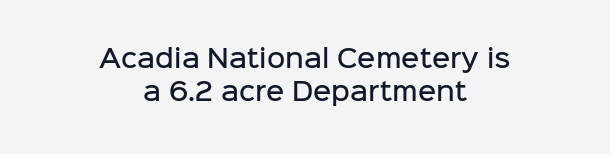
The image shows 25 px text type, upright; set centered, normal line spacing (1.33x), normal letter spacing, not underlined.
